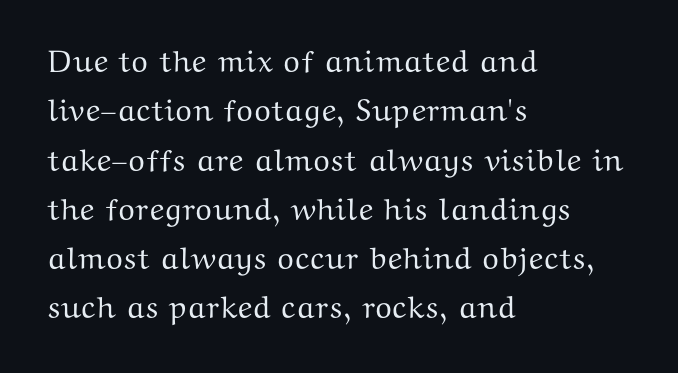
The image shows 31 px wide serif type, upright; set left-aligned, normal line spacing (1.59x), normal letter spacing, not underlined; medium stroke contrast and a medium x-height.
